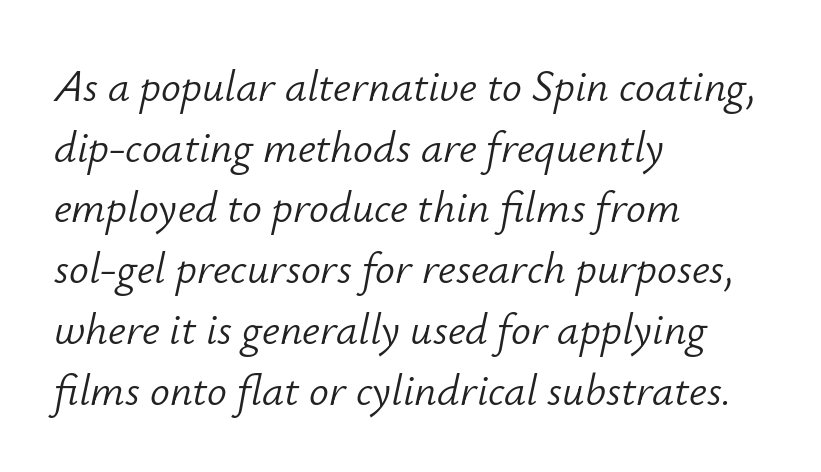
{"italic": "yes", "lean": "right", "slant_degrees": 12, "bold": "no", "weight": "light", "width": "normal", "stroke_contrast": "low", "x_height": "small", "monospaced": "no", "underline": "no", "align": "left", "line_spacing": "normal", "line_spacing_ratio": 1.38, "letter_spacing": "normal", "letter_spacing_em": 0.0, "glyph_px": 44}
